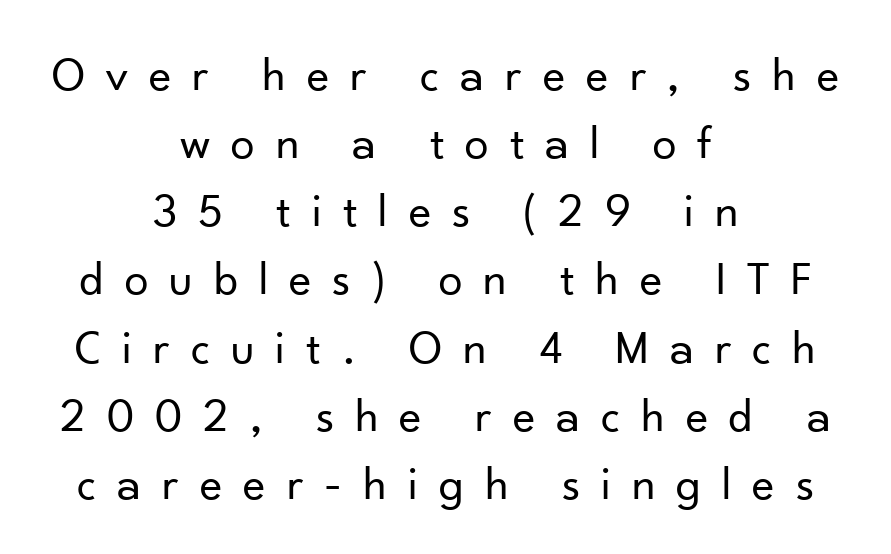
{"serif": "no", "italic": "no", "bold": "no", "weight": "regular", "width": "normal", "stroke_contrast": "low", "x_height": "small", "monospaced": "no", "underline": "no", "align": "center", "line_spacing": "normal", "line_spacing_ratio": 1.42, "letter_spacing": "wide", "letter_spacing_em": 0.44, "glyph_px": 48}
